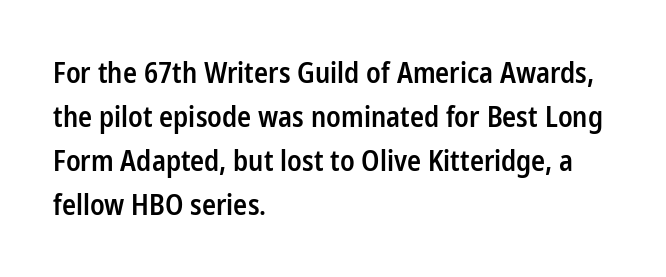
Each word holds together tightly as a unit, with standard inter-letter gaps. Looks like regular typesetting: each glyph gets only the width it needs. Ascenders rise straight up at ninety degrees. Does the leading feel generous? No, just average. Caption: semibold face, moderately heavy strokes.
